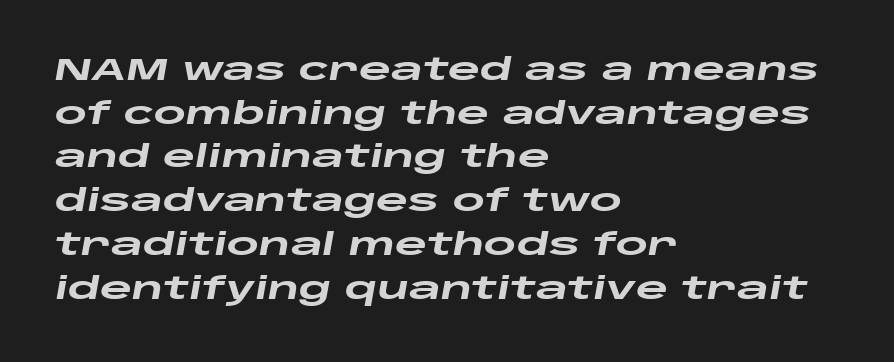
{"italic": "yes", "lean": "right", "slant_degrees": 10, "bold": "yes", "weight": "heavy", "width": "wide", "stroke_contrast": "low", "x_height": "large", "monospaced": "no", "underline": "no", "align": "left", "line_spacing": "normal", "line_spacing_ratio": 1.41, "letter_spacing": "normal", "letter_spacing_em": 0.0, "glyph_px": 31}
